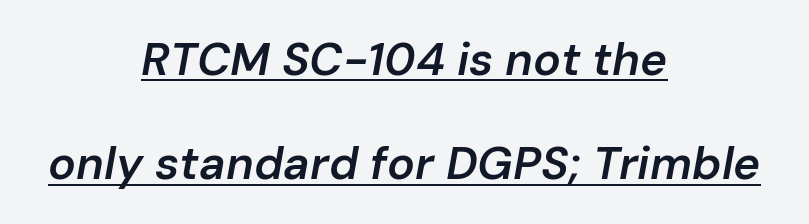
Q: Is the text bold? A: Semi-bold.
Q: Is the text italic (slanted)? A: Yes, it leans right by about 10 degrees.
Q: Is the text underlined? A: Yes.
Q: How is the paragraph aligned? A: Centered.
Q: Is the spacing between letters normal or unusually wide? A: Normal.
Q: Is the spacing between lines tight, normal or loose? A: Loose.
Q: Width (condensed, normal, or wide)? A: Normal.
Q: Stroke contrast? A: Low.
Q: x-height? A: Medium.
Q: Monospaced? A: No.
